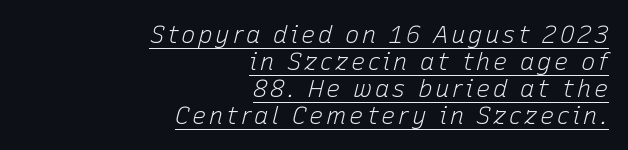
A light-to-regular cut is what we see here. Tightly led — the rows are bunched. The lines in this sample share a right terminus and differ only in where they begin. This is oblique type, the kind used for emphasis or titles. You can see a thin bar hugging the bottom of the glyphs.
